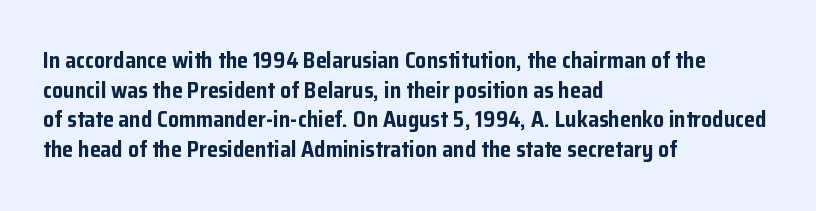
The image shows 22 px bold type, upright; set left-aligned, normal line spacing (1.35x), normal letter spacing, not underlined.
